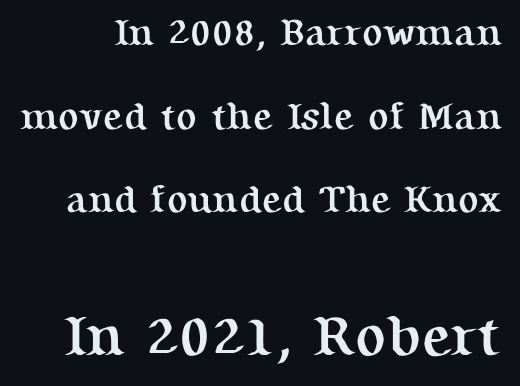
Q: Is the text bold? A: Yes.
Q: Is the text italic (slanted)? A: No, it is upright.
Q: Is the typeface a serif or a sans-serif typeface? A: Serif.
Q: Is the text underlined? A: No.
Q: Is the spacing between letters normal or unusually wide? A: Normal.
Q: Is the spacing between lines tight, normal or loose? A: Loose.
Q: Which block of text is set in a larger size, the first (top) or the second (bottom)? A: The second (bottom) one.
Q: Width (condensed, normal, or wide)? A: Normal.
Q: Stroke contrast? A: Medium.
Q: x-height? A: Medium.
Q: Monospaced? A: No.
